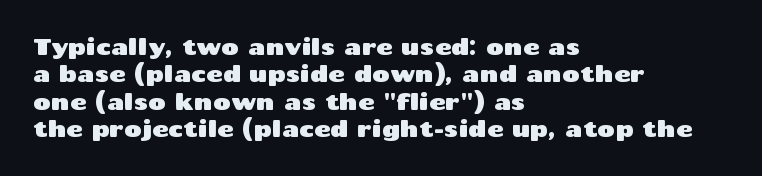
The image shows 22 px text type, upright; set left-aligned, normal line spacing (1.25x), normal letter spacing, not underlined.
